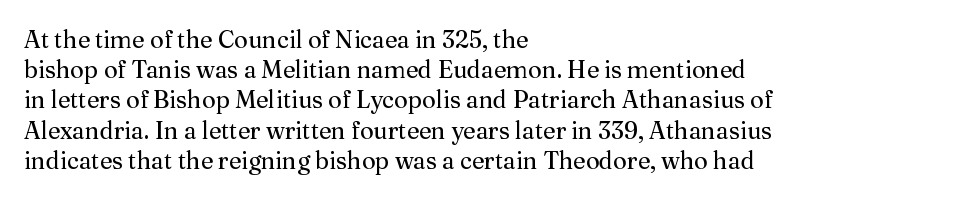
The image shows 24 px text type, upright; set left-aligned, normal line spacing (1.26x), normal letter spacing, not underlined.
